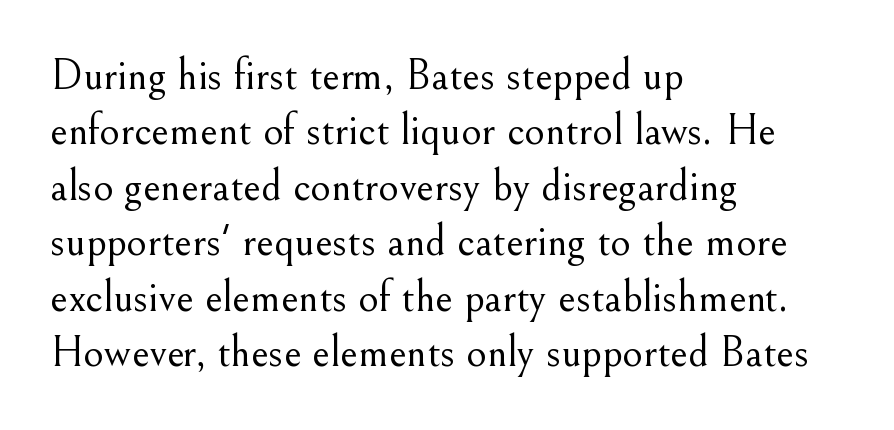
The image shows 44 px light serif type, upright; set left-aligned, normal line spacing (1.26x), normal letter spacing, not underlined; medium stroke contrast and a small x-height.
